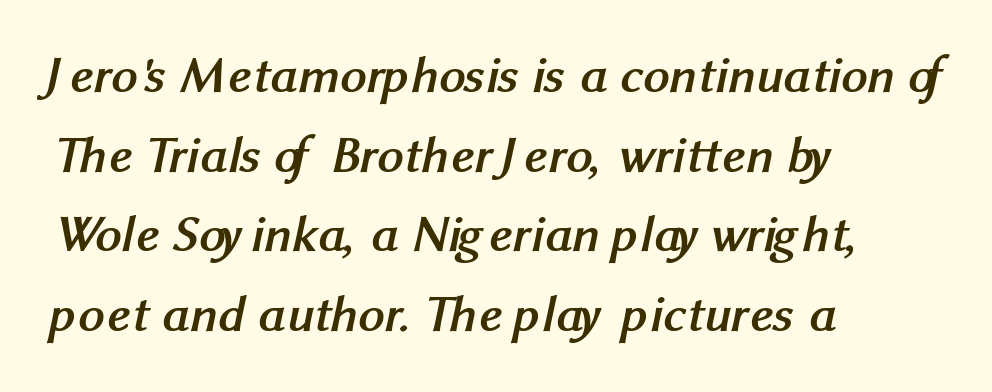
The image shows 52 px semibold sans-serif type; set left-aligned, normal line spacing (1.53x), normal letter spacing, not underlined; medium stroke contrast and a medium x-height.
